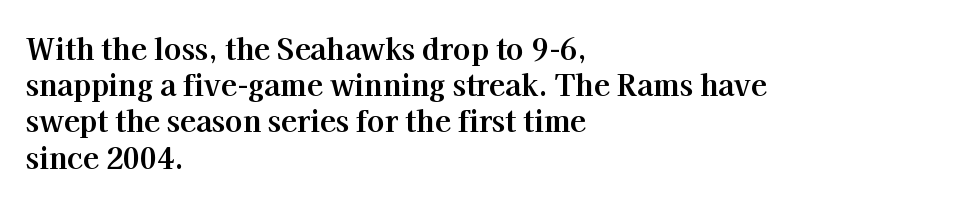
{"serif": "yes", "italic": "no", "bold": "yes", "weight": "bold", "width": "normal", "stroke_contrast": "high", "x_height": "medium", "monospaced": "no", "underline": "no", "align": "left", "line_spacing": "normal", "line_spacing_ratio": 1.25, "letter_spacing": "normal", "letter_spacing_em": 0.0, "glyph_px": 29}
